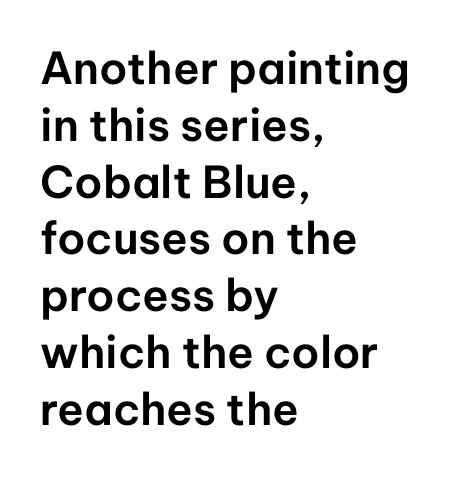
The image shows 44 px sans-serif type, upright; set left-aligned, normal line spacing (1.29x), normal letter spacing, not underlined; low stroke contrast and a medium x-height.
